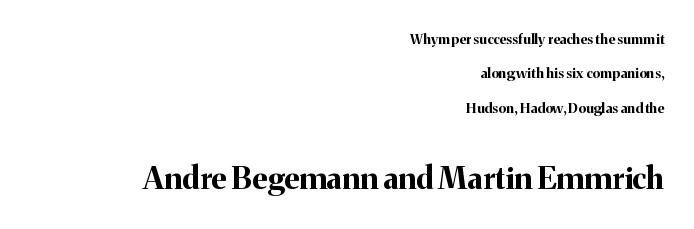
{"serif": "yes", "italic": "no", "bold": "yes", "weight": "bold", "width": "normal", "stroke_contrast": "medium", "x_height": "medium", "monospaced": "no", "underline": "no", "align": "right", "line_spacing": "loose", "line_spacing_ratio": 2.46, "letter_spacing": "normal", "letter_spacing_em": 0.0, "larger_block": "second", "size_ratio": 2.21, "glyph_px": 31}
